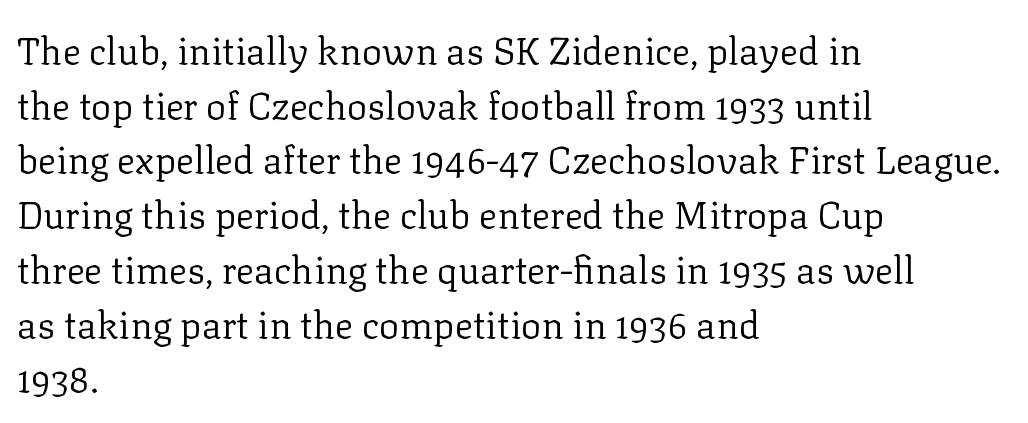
A roman cut, with each character standing at attention. Plain, unruled lines of type. Between one letter and the next there's only the usual sliver of space. Spacing verdict: proportional, widths tailored to each character. Heaviness? Minimal to ordinary, like unemphasized prose.
